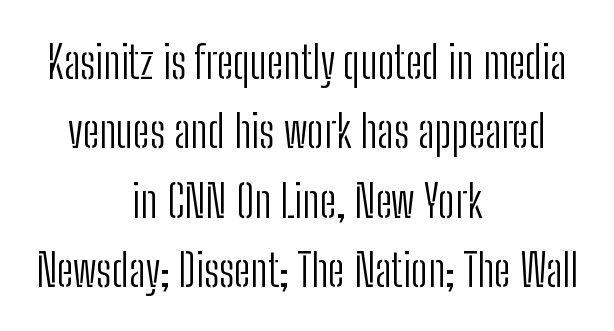
The face used here is rendered with its standard letterfit. Descender tails drop into unmarked territory. Is there any slant? The stems are plumb. The type family on display is of the sans-serif kind. Alignment: centered. The face used here is proportionally spaced, like ordinary book or web type.
